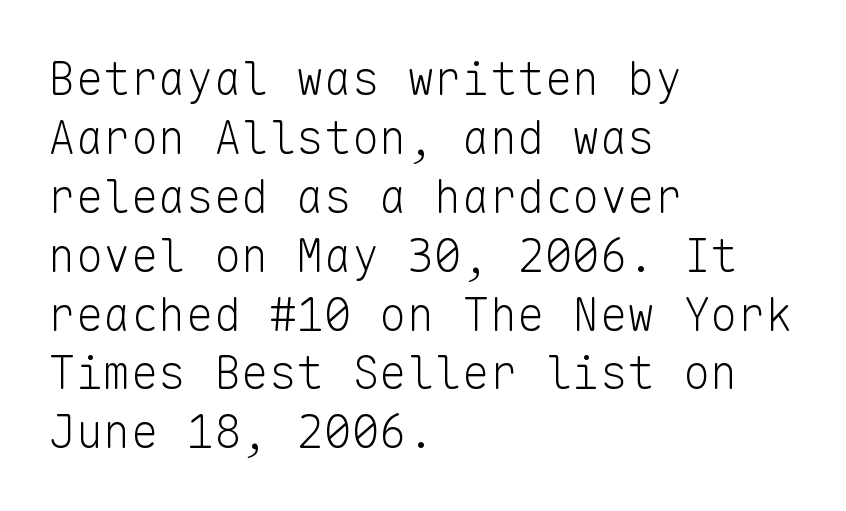
Each letter, wide or thin by design, is forced into the same width here. When letters stand straight like this, we call the style roman or upright. I'd call this a sans setting — the letters go barefoot. Nothing heavy about these letters — not bold at all. Notice how the passage keeps a crisp vertical edge on the left only.
